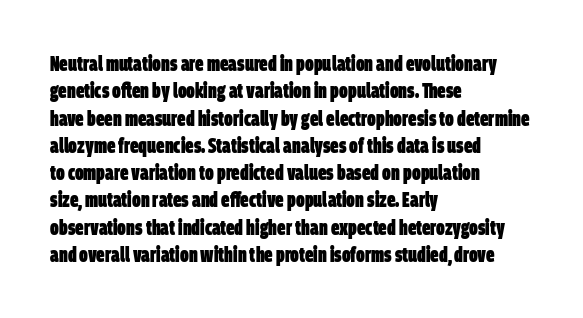
Q: Is the text bold? A: Yes.
Q: Is the text underlined? A: No.
Q: How is the paragraph aligned? A: Left-aligned.
Q: Is the spacing between letters normal or unusually wide? A: Normal.
Q: Is the spacing between lines tight, normal or loose? A: Normal.
